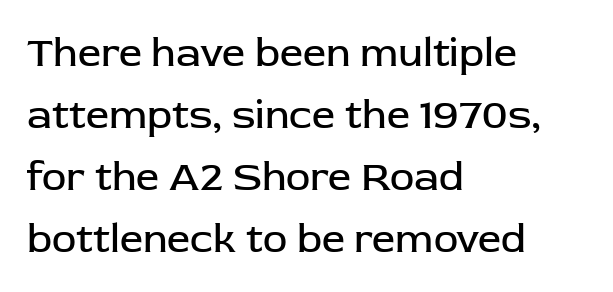
The image shows 41 px regular-weight sans-serif type, upright; set left-aligned, normal line spacing (1.51x), normal letter spacing, not underlined; low stroke contrast and a medium x-height.
